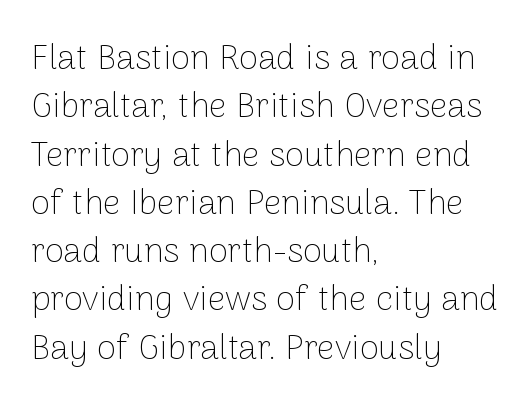
Q: Is the text bold? A: No.
Q: Is the text italic (slanted)? A: No, it is upright.
Q: Is the typeface a serif or a sans-serif typeface? A: Sans-serif.
Q: Is the text underlined? A: No.
Q: How is the paragraph aligned? A: Left-aligned.
Q: Is the spacing between letters normal or unusually wide? A: Normal.
Q: Is the spacing between lines tight, normal or loose? A: Normal.
Q: Width (condensed, normal, or wide)? A: Normal.
Q: Stroke contrast? A: Low.
Q: x-height? A: Medium.
Q: Monospaced? A: No.
